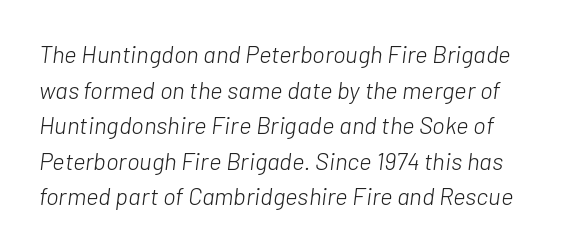
{"italic": "yes", "lean": "right", "slant_degrees": 7, "bold": "no", "underline": "no", "line_spacing": "normal", "line_spacing_ratio": 1.48, "letter_spacing": "normal", "letter_spacing_em": 0.0, "glyph_px": 24}
